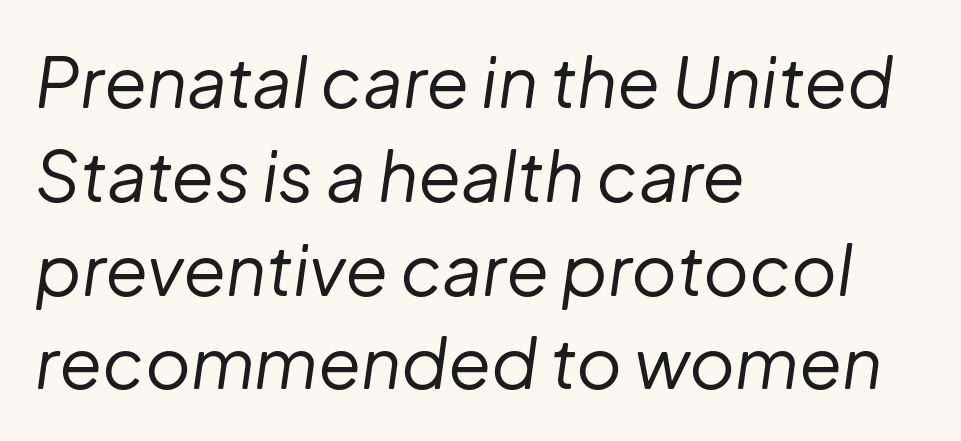
The image shows 70 px regular-weight type, italic (leaning right); set left-aligned, normal line spacing (1.34x), normal letter spacing, not underlined; low stroke contrast and a medium x-height.
